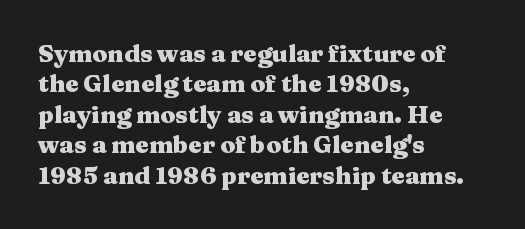
The glyphs are unaccompanied by any horizontal stroke below them. The leading is moderate, giving the passage an even texture. Left-aligned paragraph, ragged on the right. A full-strength bold gives these letters their thick strokes. This sample uses an upright cut, with every glyph sitting square on the baseline.
